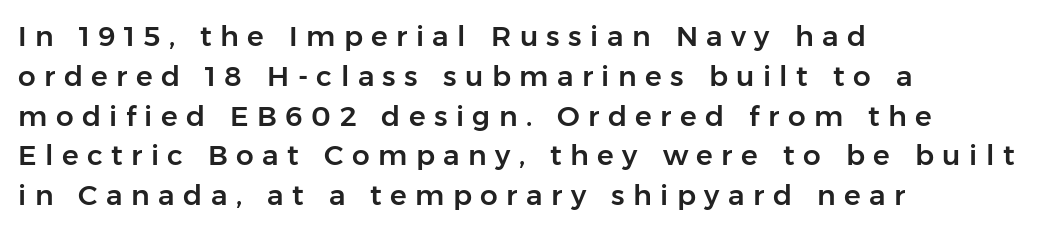
Q: Is the text italic (slanted)? A: No, it is upright.
Q: Is the typeface a serif or a sans-serif typeface? A: Sans-serif.
Q: Is the text underlined? A: No.
Q: How is the paragraph aligned? A: Left-aligned.
Q: Is the spacing between letters normal or unusually wide? A: Unusually wide.
Q: Is the spacing between lines tight, normal or loose? A: Normal.
Q: Width (condensed, normal, or wide)? A: Normal.
Q: Stroke contrast? A: Low.
Q: x-height? A: Medium.
Q: Monospaced? A: No.
